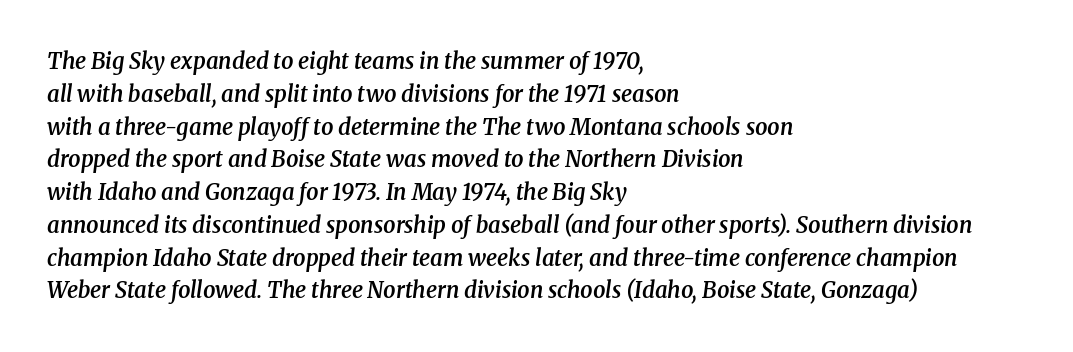
Spacing between characters is what you'd get straight out of the box. Leftover space on each line is placed entirely after the last word. The face used here is a semibold: visibly heavier than regular, lighter than bold. Leading: standard. Plain, unruled lines of type.
